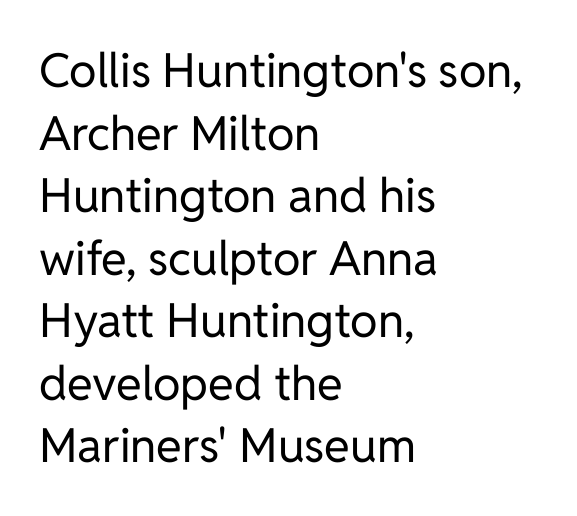
No feet cap the strokes, marking this as sans-serif type. Baseline-to-baseline distance is the conventional proportion of letter height. Summary of weight: not heavy and not bold. Italic? Not at all — the glyphs are vertical. Quick note: underline off. The typesetter chose a ragged-right arrangement here.
